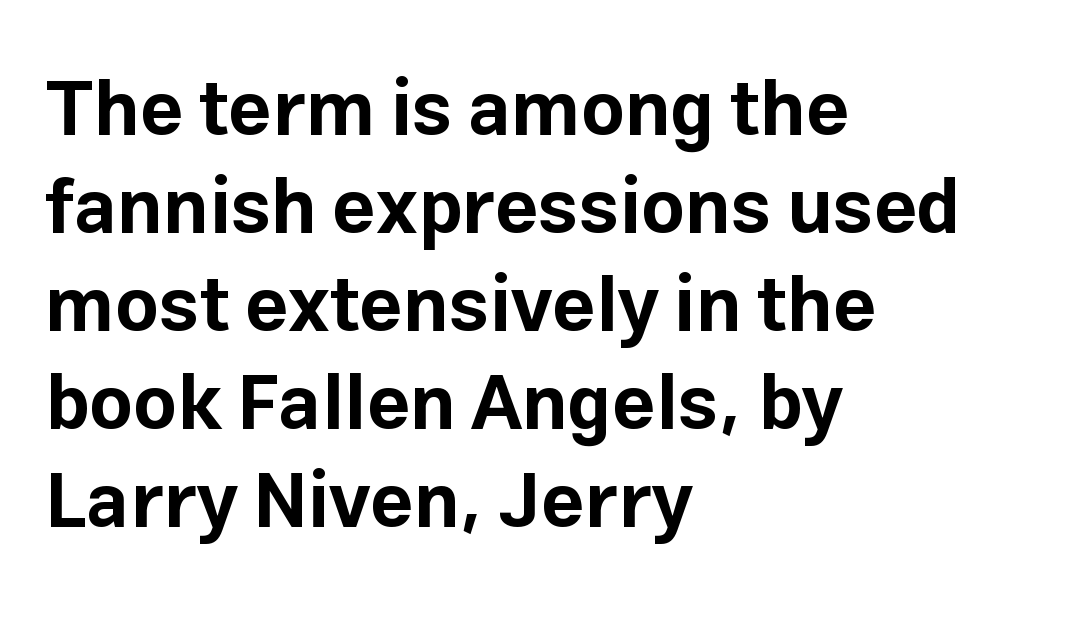
{"serif": "no", "italic": "no", "bold": "yes", "weight": "bold", "width": "normal", "stroke_contrast": "low", "x_height": "medium", "monospaced": "no", "underline": "no", "align": "left", "line_spacing": "normal", "line_spacing_ratio": 1.29, "letter_spacing": "normal", "letter_spacing_em": 0.0, "glyph_px": 76}
